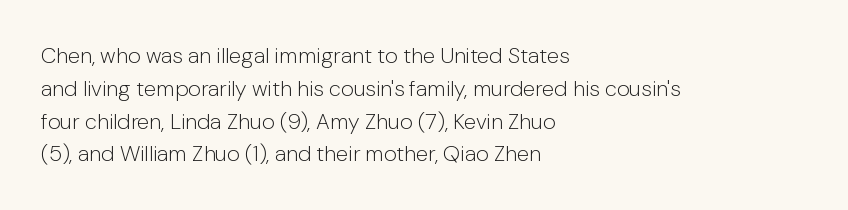
Q: Is the text bold? A: No.
Q: Is the text italic (slanted)? A: No, it is upright.
Q: Is the text underlined? A: No.
Q: How is the paragraph aligned? A: Left-aligned.
Q: Is the spacing between letters normal or unusually wide? A: Normal.
Q: Is the spacing between lines tight, normal or loose? A: Normal.
